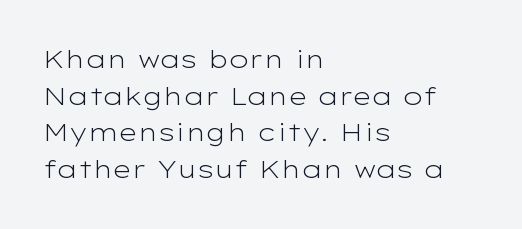
Weight: in the light-to-regular range. In CSS terms this would be text-align: left. The letters stand straight up with perfectly vertical stems. Each new line begins a customary step beneath the previous one. Characters follow at the spacing the type designer built in.
